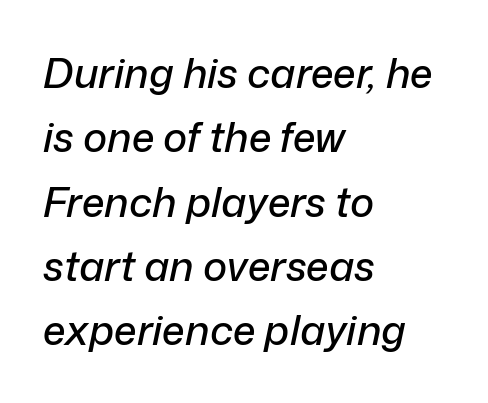
The image shows 41 px text type, italic (leaning right); set left-aligned, normal line spacing (1.57x), normal letter spacing, not underlined; low stroke contrast and a medium x-height.
